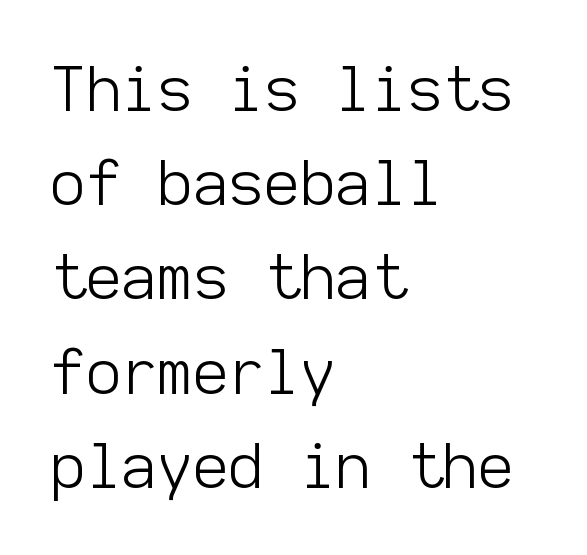
The image shows 62 px light sans-serif type, upright, monospaced; set left-aligned, normal line spacing (1.52x), normal letter spacing, not underlined; low stroke contrast and a medium x-height.
